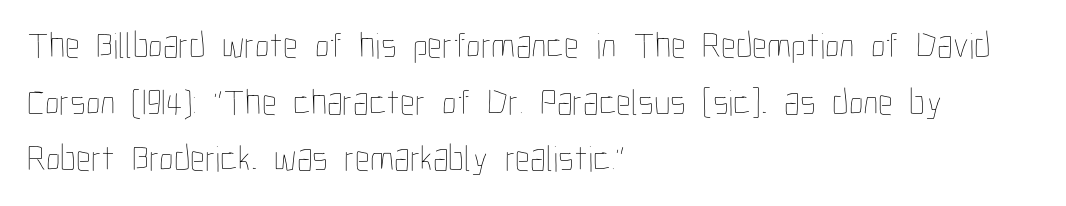
Is there much room between lines? A standard amount, neither cramped nor airy. The text block is weighted toward the left margin, trailing off unevenly rightward. Words appear dense and cohesive because spacing is normal. The baseline area is clear. Looks like regular typesetting: each glyph gets only the width it needs.
